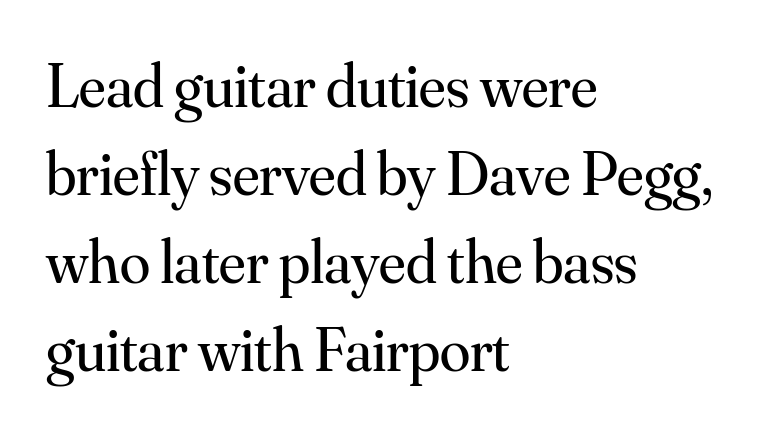
Q: Is the text bold? A: No.
Q: Is the text italic (slanted)? A: No, it is upright.
Q: Is the typeface a serif or a sans-serif typeface? A: Serif.
Q: Is the text underlined? A: No.
Q: How is the paragraph aligned? A: Left-aligned.
Q: Is the spacing between letters normal or unusually wide? A: Normal.
Q: Is the spacing between lines tight, normal or loose? A: Normal.
Q: Width (condensed, normal, or wide)? A: Normal.
Q: Stroke contrast? A: Medium.
Q: x-height? A: Small.
Q: Monospaced? A: No.
